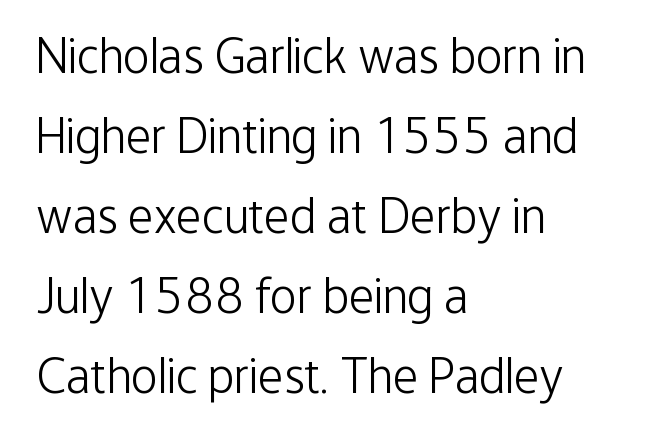
The image shows 50 px light, condensed sans-serif type, upright; set left-aligned, normal line spacing (1.6x), normal letter spacing, not underlined; low stroke contrast and a medium x-height.
